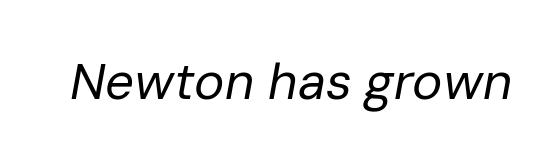
{"italic": "yes", "lean": "right", "slant_degrees": 10, "bold": "no", "weight": "regular", "width": "normal", "stroke_contrast": "low", "x_height": "medium", "monospaced": "no", "underline": "no", "letter_spacing": "normal", "letter_spacing_em": 0.0, "glyph_px": 51}
